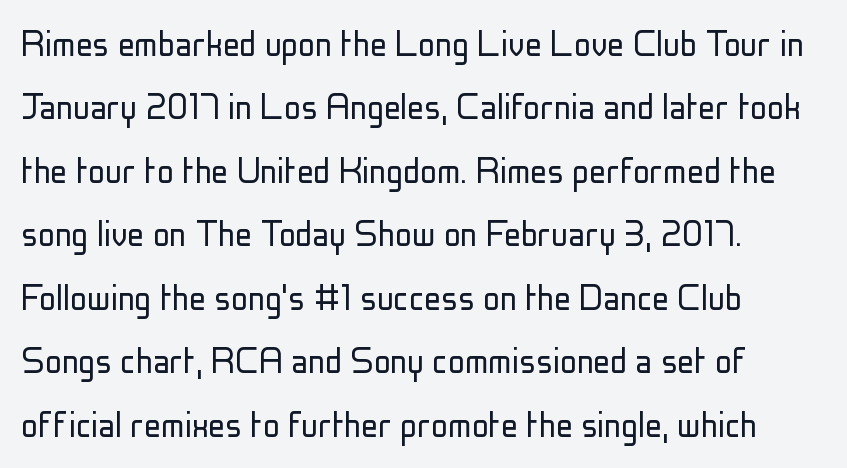
Q: Is the text bold? A: No.
Q: Is the text italic (slanted)? A: No, it is upright.
Q: Is the typeface a serif or a sans-serif typeface? A: Sans-serif.
Q: Is the text underlined? A: No.
Q: How is the paragraph aligned? A: Left-aligned.
Q: Is the spacing between letters normal or unusually wide? A: Normal.
Q: Is the spacing between lines tight, normal or loose? A: Normal.
Q: Width (condensed, normal, or wide)? A: Condensed.
Q: Stroke contrast? A: Low.
Q: x-height? A: Medium.
Q: Monospaced? A: No.
